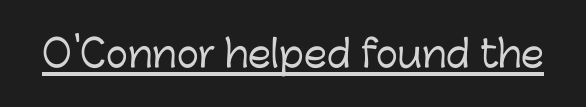
The image shows 37 px sans-serif type, upright; set normal letter spacing, underlined; low stroke contrast and a medium x-height.
